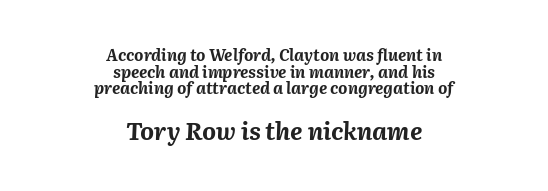
What weight is shown? A full bold with thick strokes. This is oblique type, the kind used for emphasis or titles. Type size steps up from the first block to the second. Spacing between characters is what you'd get straight out of the box. Line spacing here is tight. Short and long lines alike share a common midpoint.
